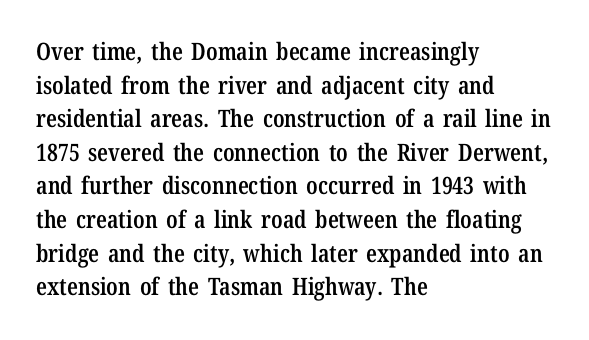
The image shows 24 px text type, upright; set left-aligned, normal line spacing (1.4x), normal letter spacing, not underlined.
